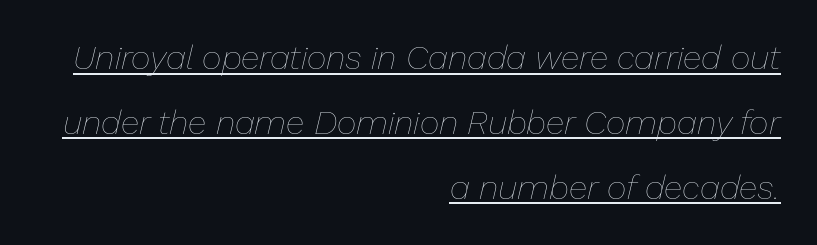
{"italic": "yes", "lean": "right", "slant_degrees": 13, "bold": "no", "weight": "thin", "width": "normal", "stroke_contrast": "low", "x_height": "medium", "monospaced": "no", "underline": "yes", "align": "right", "line_spacing": "loose", "line_spacing_ratio": 1.91, "letter_spacing": "normal", "letter_spacing_em": 0.0, "glyph_px": 34}
